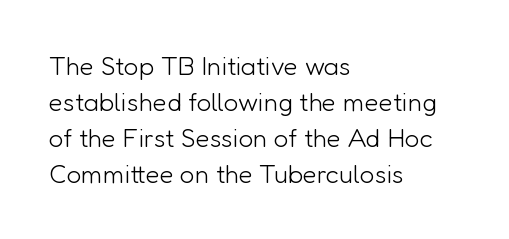
The characters are drawn with everyday or finer stroke widths. Line beginnings align vertically; line endings do not. Rule under the text: the space is simply empty. Words appear dense and cohesive because spacing is normal. Whoever set this chose a conventional vertical rhythm. Rendered with straight, roman letterforms.
